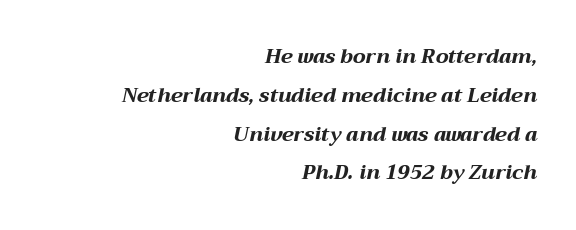
{"italic": "yes", "lean": "right", "slant_degrees": 12, "bold": "yes", "underline": "no", "align": "right", "line_spacing": "loose", "line_spacing_ratio": 1.94, "letter_spacing": "normal", "letter_spacing_em": 0.0, "glyph_px": 20}
